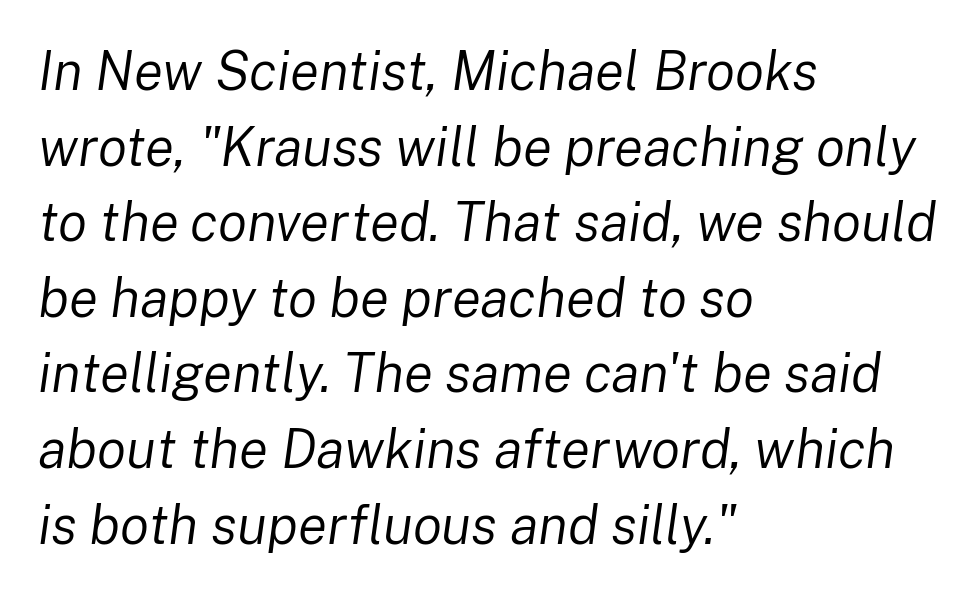
The image shows 54 px regular-weight type, italic (leaning right); set left-aligned, normal line spacing (1.4x), normal letter spacing, not underlined; low stroke contrast and a medium x-height.
